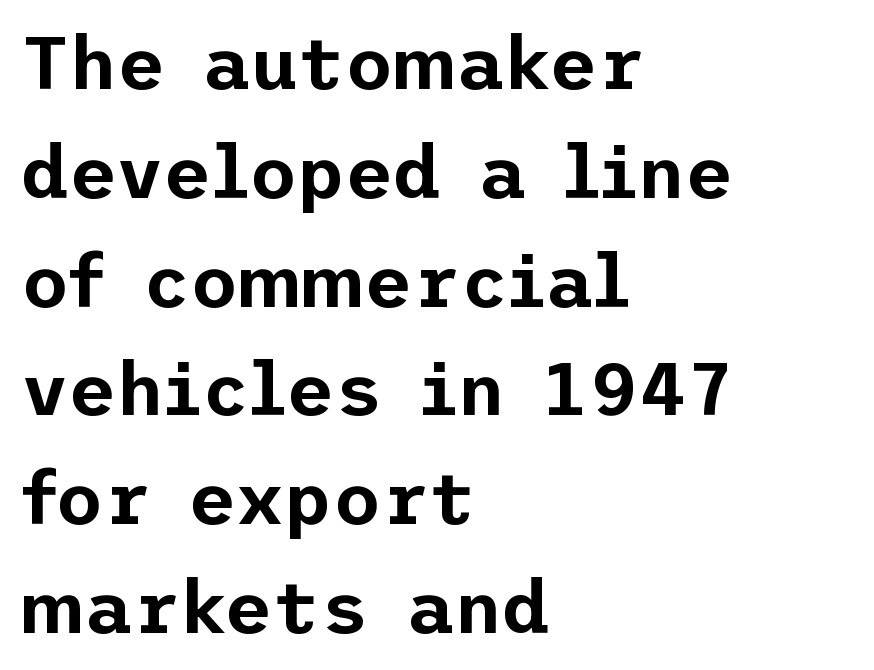
The lettering holds an erect, upright posture throughout. The space between consecutive lines is moderate. Lines of text with bare space underneath. No feet cap the strokes, marking this as sans-serif type. There is no visible air inserted between adjacent glyphs. The lines are quadded left.
